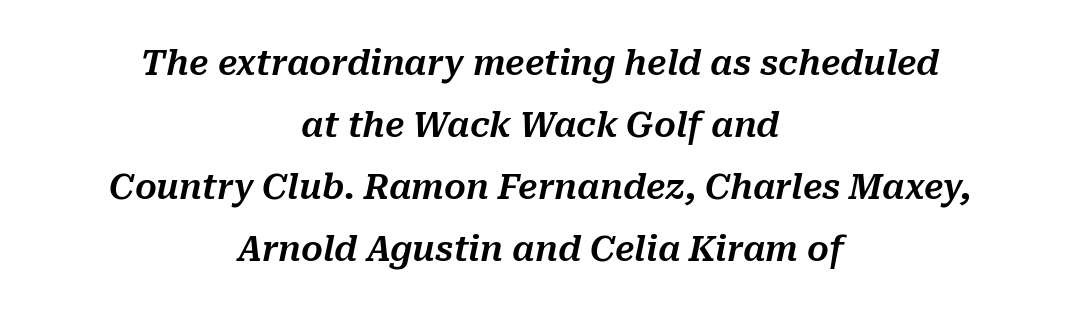
{"italic": "yes", "lean": "right", "slant_degrees": 10, "width": "normal", "stroke_contrast": "medium", "x_height": "medium", "monospaced": "no", "underline": "no", "align": "center", "line_spacing_ratio": 1.82, "letter_spacing": "normal", "letter_spacing_em": 0.0, "glyph_px": 34}
